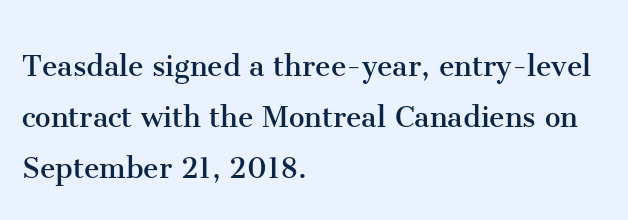
{"serif": "yes", "italic": "no", "bold": "no", "weight": "regular", "width": "normal", "stroke_contrast": "medium", "x_height": "medium", "monospaced": "no", "underline": "no", "align": "left", "line_spacing": "normal", "line_spacing_ratio": 1.46, "letter_spacing": "normal", "letter_spacing_em": 0.0, "glyph_px": 35}
